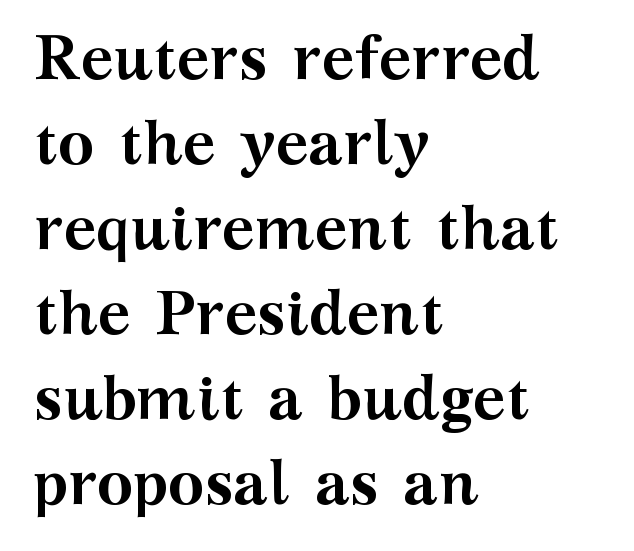
The image shows 62 px semibold, wide serif type, upright; set left-aligned, normal line spacing (1.37x), normal letter spacing, not underlined; medium stroke contrast and a medium x-height.
